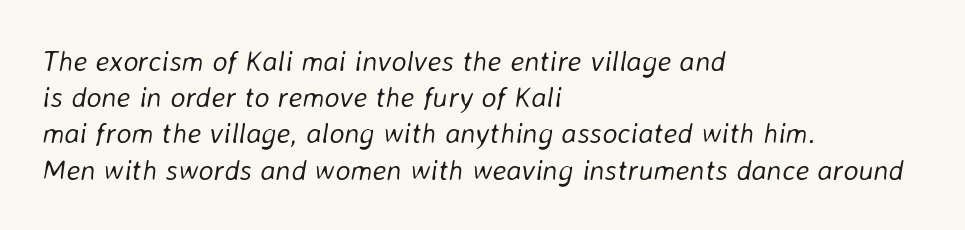
Is this a heavy cut? Hardly; it is regular or lighter. Alignment: flush left. Lines of text with bare space underneath. Notice how descenders clear the ascenders below comfortably — that's standard leading.
